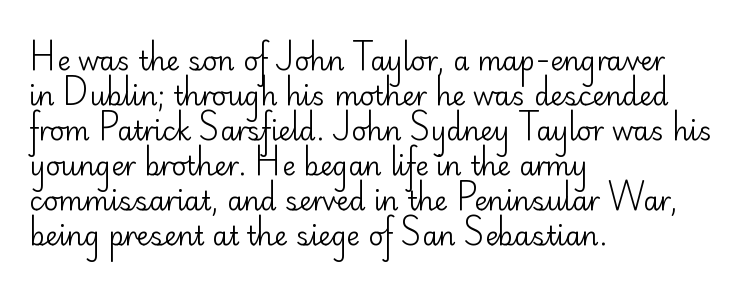
Q: Is the text bold? A: No.
Q: Is the text italic (slanted)? A: No, it is upright.
Q: Is the text underlined? A: No.
Q: How is the paragraph aligned? A: Left-aligned.
Q: Is the spacing between letters normal or unusually wide? A: Normal.
Q: Is the spacing between lines tight, normal or loose? A: Normal.
